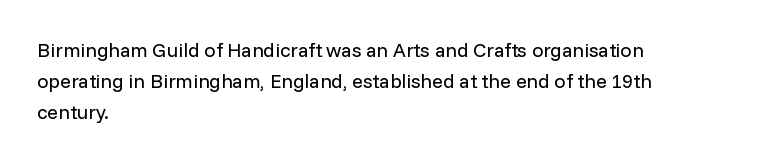
The image shows 20 px text type, upright; set left-aligned, normal line spacing (1.55x), normal letter spacing, not underlined.
